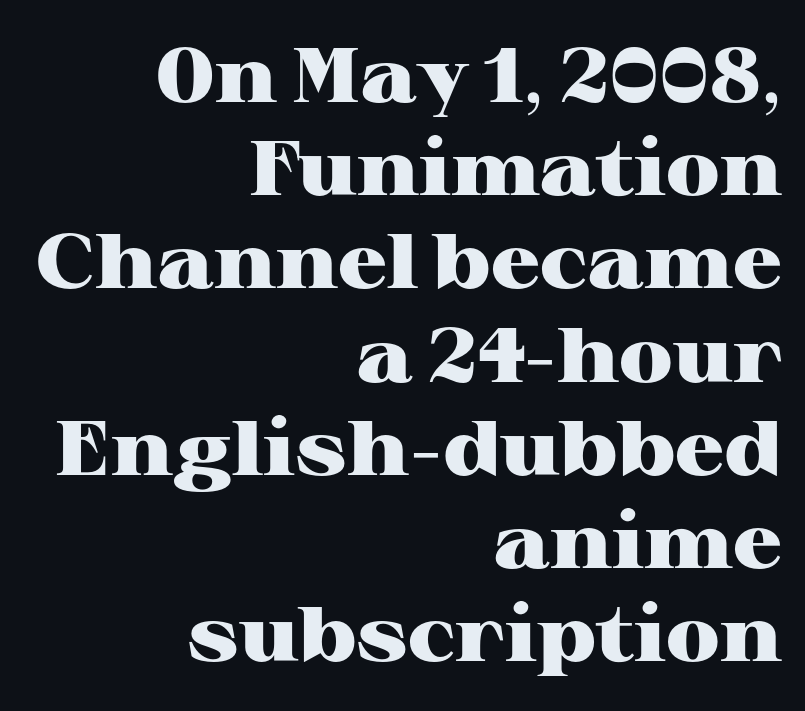
{"serif": "yes", "italic": "no", "bold": "yes", "weight": "heavy", "width": "wide", "stroke_contrast": "high", "x_height": "medium", "monospaced": "no", "underline": "no", "align": "right", "line_spacing_ratio": 1.21, "letter_spacing": "normal", "letter_spacing_em": 0.0, "glyph_px": 77}
